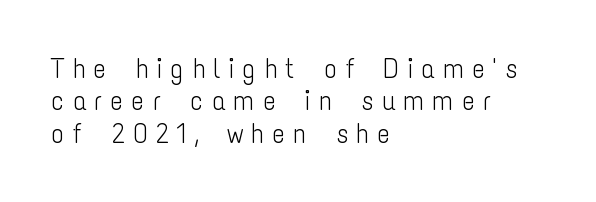
The image shows 28 px light, condensed sans-serif type, upright; set left-aligned, line spacing 1.16x, unusually wide letter spacing (+0.27 em), not underlined; low stroke contrast and a medium x-height.
